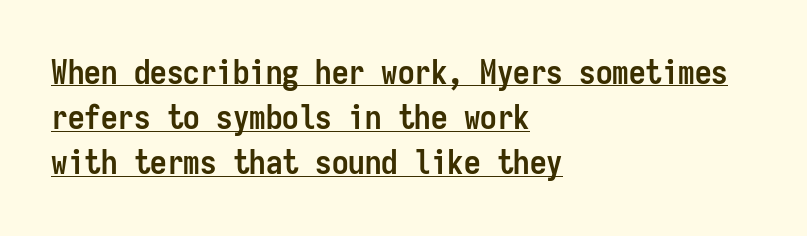
Q: Is the text bold? A: Yes.
Q: Is the text italic (slanted)? A: No, it is upright.
Q: Is the typeface a serif or a sans-serif typeface? A: Sans-serif.
Q: Is the text underlined? A: Yes.
Q: How is the paragraph aligned? A: Left-aligned.
Q: Is the spacing between letters normal or unusually wide? A: Normal.
Q: Is the spacing between lines tight, normal or loose? A: Normal.
Q: Width (condensed, normal, or wide)? A: Condensed.
Q: Stroke contrast? A: Low.
Q: x-height? A: Medium.
Q: Monospaced? A: Yes.
